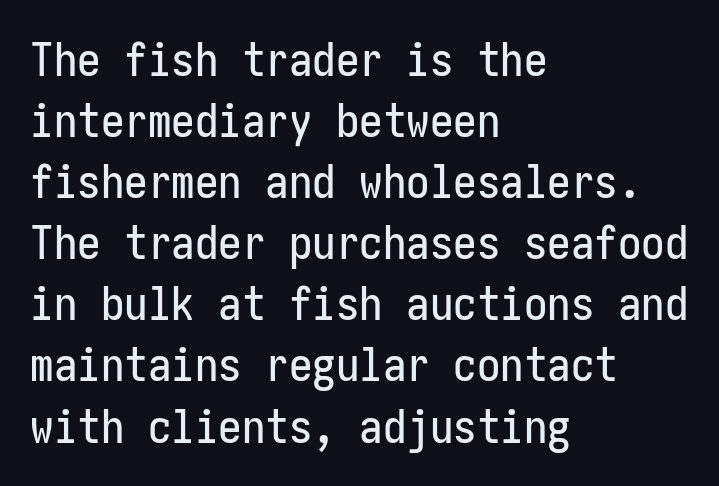
This sample keeps an unexceptional amount of space between lines. In CSS terms this would be text-align: left. Posture: vertical. The font family rendered here belongs to the sans-serif group.
